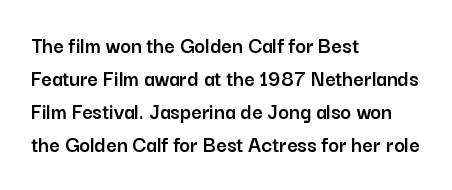
{"italic": "no", "underline": "no", "align": "left", "line_spacing": "normal", "line_spacing_ratio": 1.44, "letter_spacing": "normal", "letter_spacing_em": 0.0, "glyph_px": 23}
